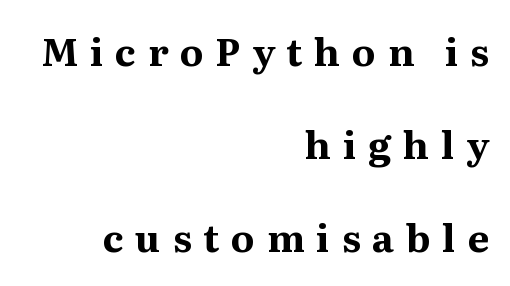
The image shows 38 px bold serif type, upright; set right-aligned, loose line spacing (2.45x), unusually wide letter spacing (+0.31 em), not underlined; medium stroke contrast and a medium x-height.
